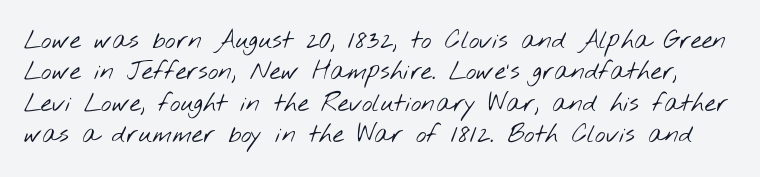
Words float on clear page, feet unadorned. Look at the tracking — it's just the regular setting, nothing added. The font sits on the lighter half of the weight spectrum, regular included. Honestly, the row spacing looks completely unremarkable.
